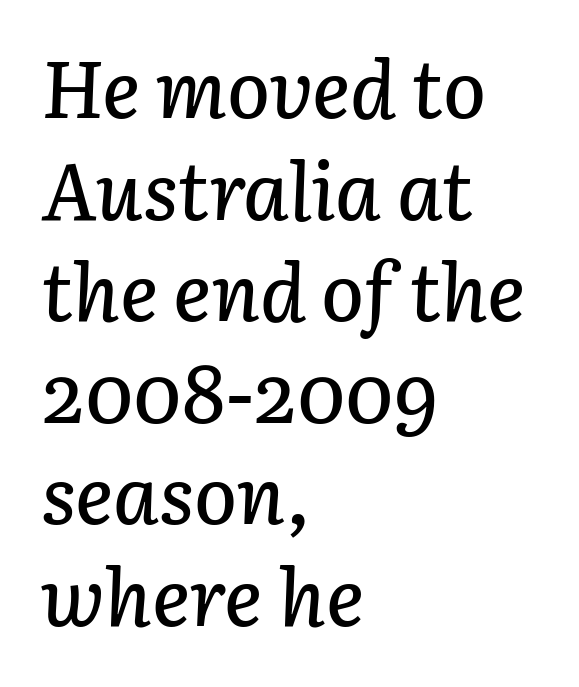
Q: Is the text italic (slanted)? A: Yes, it leans right by about 3 degrees.
Q: Is the text underlined? A: No.
Q: How is the paragraph aligned? A: Left-aligned.
Q: Is the spacing between letters normal or unusually wide? A: Normal.
Q: Is the spacing between lines tight, normal or loose? A: Normal.
Q: Width (condensed, normal, or wide)? A: Normal.
Q: Stroke contrast? A: Low.
Q: x-height? A: Medium.
Q: Monospaced? A: No.
